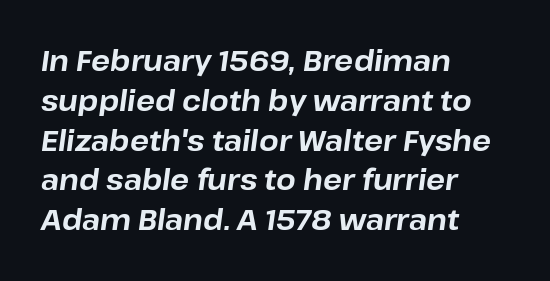
The image shows 28 px bold type, italic (leaning right); set left-aligned, normal line spacing (1.42x), normal letter spacing, not underlined; low stroke contrast and a medium x-height.
